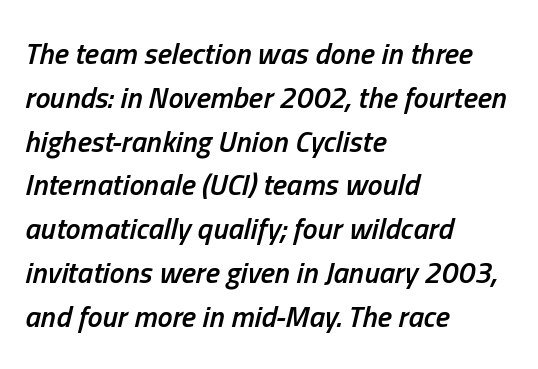
Q: Is the text bold? A: Semi-bold.
Q: Is the text italic (slanted)? A: Yes, it leans right by about 13 degrees.
Q: Is the text underlined? A: No.
Q: How is the paragraph aligned? A: Left-aligned.
Q: Is the spacing between letters normal or unusually wide? A: Normal.
Q: Is the spacing between lines tight, normal or loose? A: Normal.
Q: Width (condensed, normal, or wide)? A: Condensed.
Q: Stroke contrast? A: Low.
Q: x-height? A: Medium.
Q: Monospaced? A: No.
